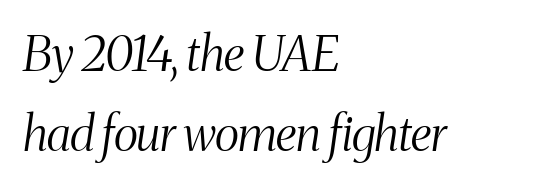
Regular leading. This rendering uses left alignment, leaving the right contour irregular. Check the space under the baseline: it is left empty. The letters look calm and open, with moderate or lighter stems.
